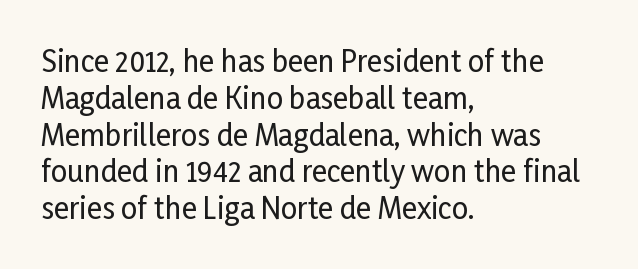
Observe the ordinary spacing: letters are neighbours, not strangers. Note: no serifs on the glyphs. Do the characters align in a grid? No, the font is proportional. Clear beneath every line of the passage. The lettering stays uniformly vertical, giving the passage a roman look. A classic flush-left, rag-right setting is used for this passage.
